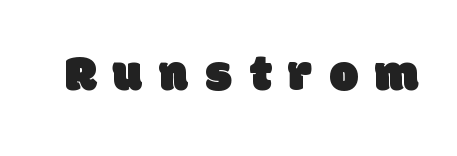
{"serif": "no", "width": "normal", "stroke_contrast": "low", "x_height": "large", "monospaced": "no", "underline": "no", "letter_spacing": "wide", "letter_spacing_em": 0.34, "glyph_px": 51}
